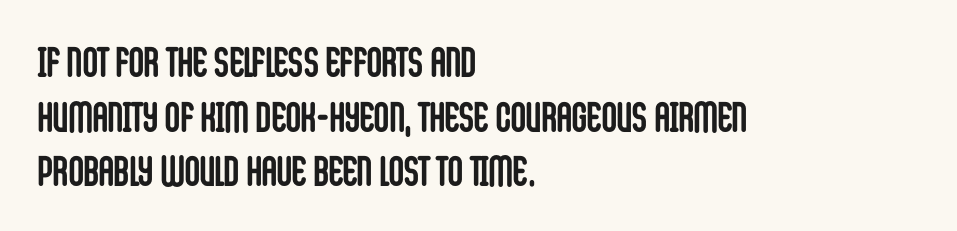
Q: Is the text bold? A: Yes.
Q: Is the text italic (slanted)? A: No, it is upright.
Q: Is the typeface a serif or a sans-serif typeface? A: Sans-serif.
Q: Is the text underlined? A: No.
Q: How is the paragraph aligned? A: Left-aligned.
Q: Is the spacing between letters normal or unusually wide? A: Normal.
Q: Is the spacing between lines tight, normal or loose? A: Normal.
Q: Width (condensed, normal, or wide)? A: Condensed.
Q: Stroke contrast? A: Low.
Q: x-height? A: Large.
Q: Monospaced? A: No.
